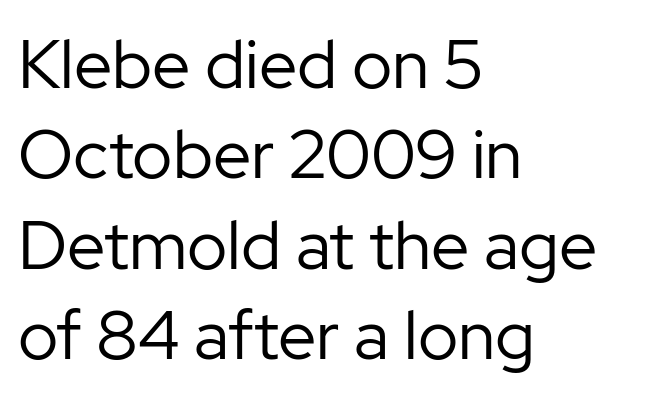
The image shows 68 px regular-weight sans-serif type, upright; set left-aligned, normal line spacing (1.33x), normal letter spacing, not underlined; low stroke contrast and a medium x-height.
